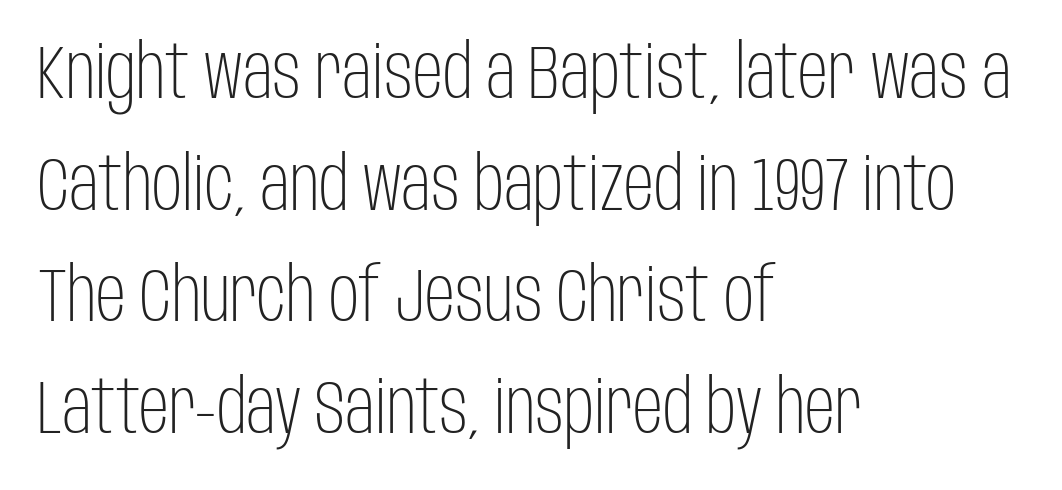
The passage shown stacks its lines at a standard gap. Descenders hang freely into open space. The paragraph has a hard left edge and a soft right edge. The passage shown is typeset with a sans-serif family. Posture: straight, roman, zero tilt. These lines are rendered in a variable-pitch font.
